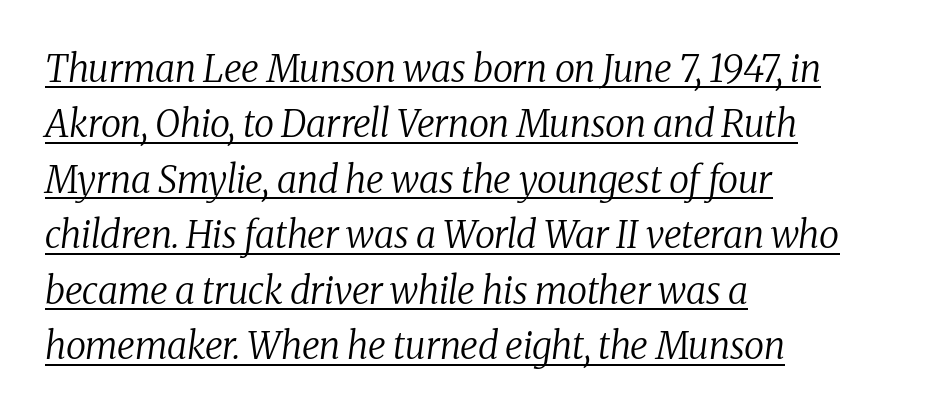
The image shows 37 px regular-weight serif type, italic (leaning right); set left-aligned, normal line spacing (1.5x), normal letter spacing, underlined; medium stroke contrast and a medium x-height.
